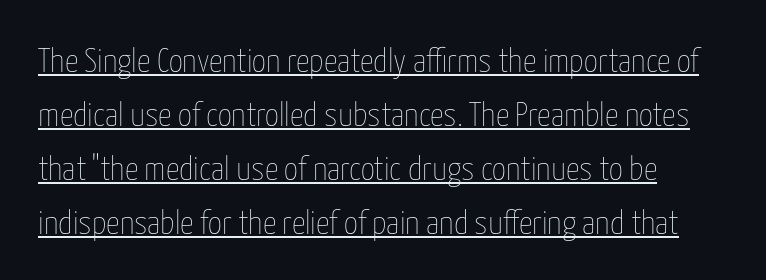
The image shows 34 px thin, condensed type, upright; set left-aligned, normal line spacing (1.59x), normal letter spacing, underlined; low stroke contrast and a medium x-height.
